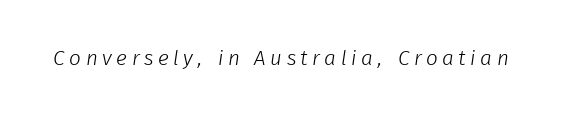
The letterforms sit at book weight or below. Caption: expanded tracking, letters set apart. No word sits above an underline.
